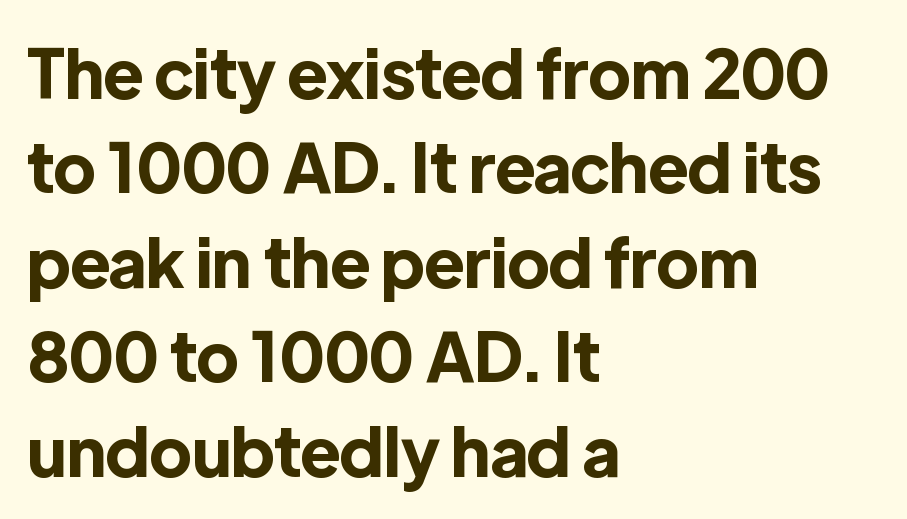
What stands out about the letter spacing? Nothing — it is the standard amount. Descenders are the only things crossing below the line. These lines are rendered in a variable-pitch font. One-word summary of the alignment: left. You can tell it's not italic because the verticals are truly vertical. Typographic density is high because the face is bold.
